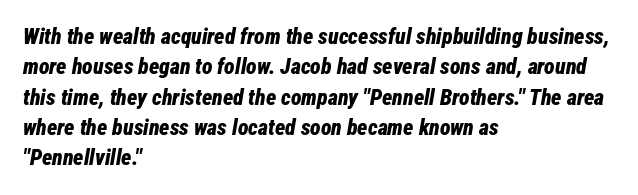
Q: Is the text bold? A: Yes.
Q: Is the text italic (slanted)? A: Yes, it leans right by about 12 degrees.
Q: Is the text underlined? A: No.
Q: How is the paragraph aligned? A: Left-aligned.
Q: Is the spacing between letters normal or unusually wide? A: Normal.
Q: Is the spacing between lines tight, normal or loose? A: Normal.
